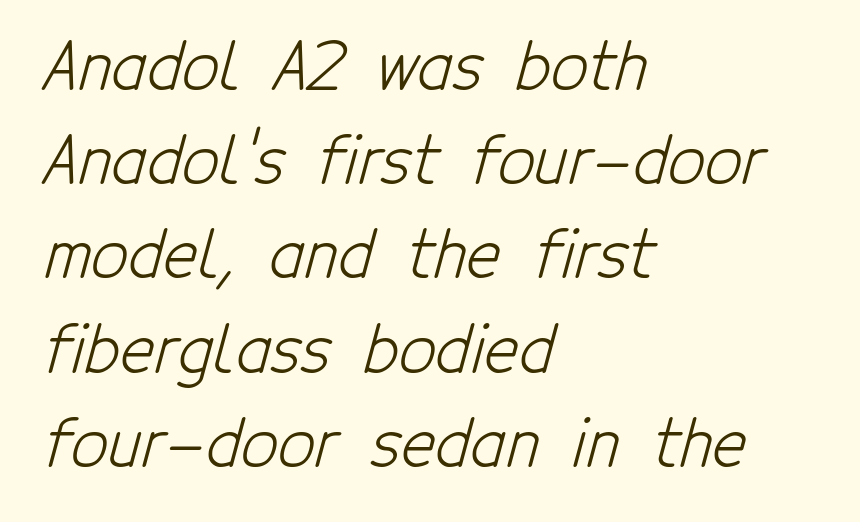
Q: Is the text bold? A: No.
Q: Is the typeface a serif or a sans-serif typeface? A: Sans-serif.
Q: Is the text underlined? A: No.
Q: How is the paragraph aligned? A: Left-aligned.
Q: Is the spacing between letters normal or unusually wide? A: Normal.
Q: Is the spacing between lines tight, normal or loose? A: Normal.
Q: Width (condensed, normal, or wide)? A: Condensed.
Q: Stroke contrast? A: Low.
Q: x-height? A: Medium.
Q: Monospaced? A: No.
